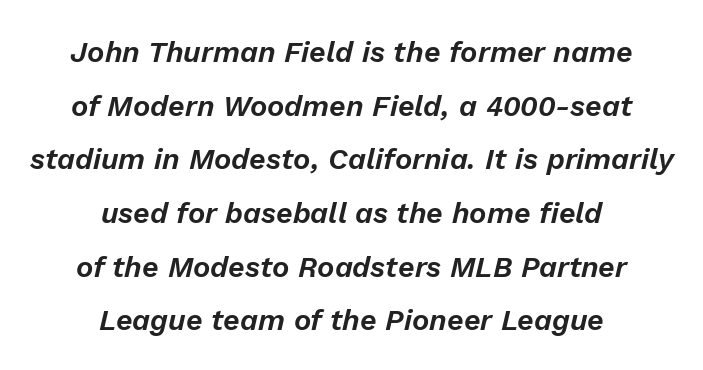
When letters slant like this, we call the style italic. No extra tracking has been applied to these lines. Type without underlining. If you folded the block vertically in half, each line would mirror itself in length. The face used here is proportionally spaced, like ordinary book or web type.
